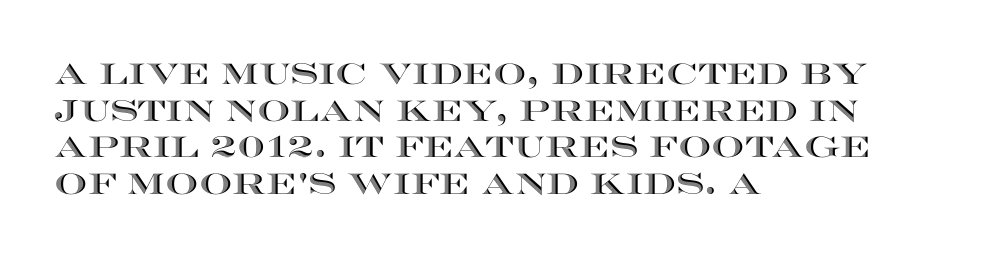
Words float on clear page, feet unadorned. When letters stand straight like this, we call the style roman or upright. The lines sit at an ordinary, default distance from one another. Where is the straight margin? On the left. This sample has the flowing, uneven cadence of proportional lettering.
